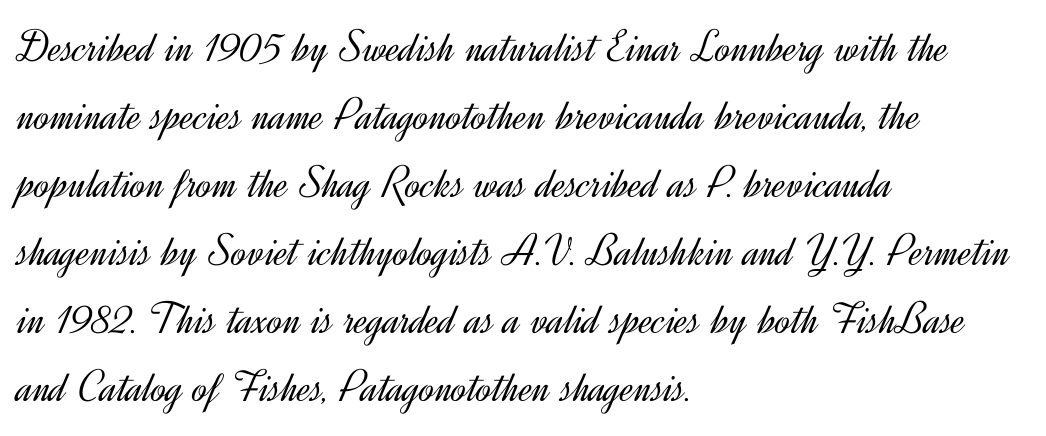
Q: Is the text bold? A: No.
Q: Is the text italic (slanted)? A: Yes.
Q: Is the typeface a serif or a sans-serif typeface? A: Sans-serif.
Q: Is the text underlined? A: No.
Q: How is the paragraph aligned? A: Left-aligned.
Q: Is the spacing between letters normal or unusually wide? A: Normal.
Q: Is the spacing between lines tight, normal or loose? A: Normal.
Q: Width (condensed, normal, or wide)? A: Normal.
Q: x-height? A: Small.
Q: Monospaced? A: No.
